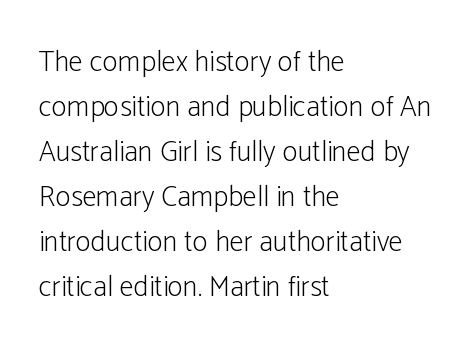
{"serif": "no", "italic": "no", "bold": "no", "weight": "light", "width": "condensed", "stroke_contrast": "low", "x_height": "medium", "monospaced": "no", "underline": "no", "align": "left", "line_spacing": "normal", "line_spacing_ratio": 1.55, "letter_spacing": "normal", "letter_spacing_em": 0.0, "glyph_px": 29}
